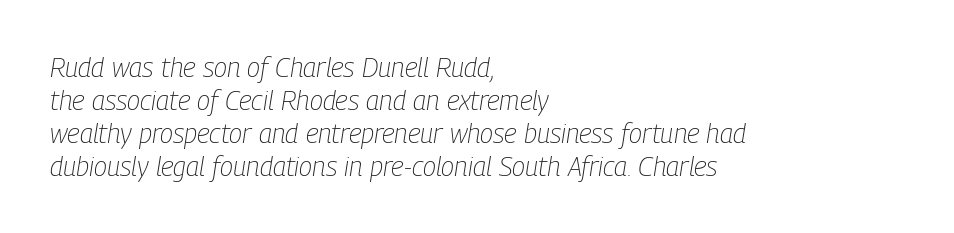
The image shows 27 px text type, italic (leaning right); set left-aligned, line spacing 1.22x, normal letter spacing, not underlined.
